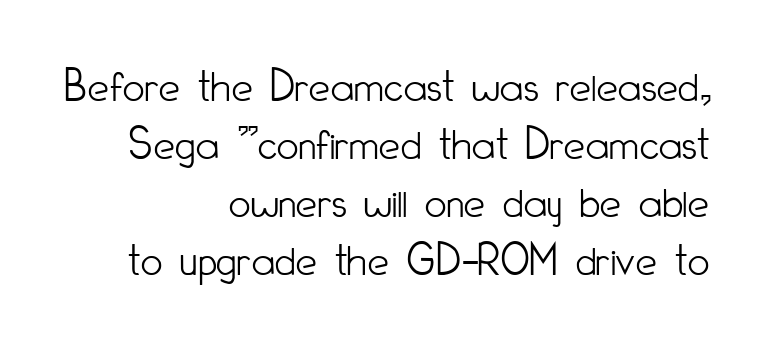
Q: Is the text bold? A: No.
Q: Is the text italic (slanted)? A: No, it is upright.
Q: Is the typeface a serif or a sans-serif typeface? A: Sans-serif.
Q: Is the text underlined? A: No.
Q: How is the paragraph aligned? A: Right-aligned.
Q: Is the spacing between letters normal or unusually wide? A: Normal.
Q: Width (condensed, normal, or wide)? A: Condensed.
Q: Stroke contrast? A: Low.
Q: x-height? A: Small.
Q: Monospaced? A: No.
